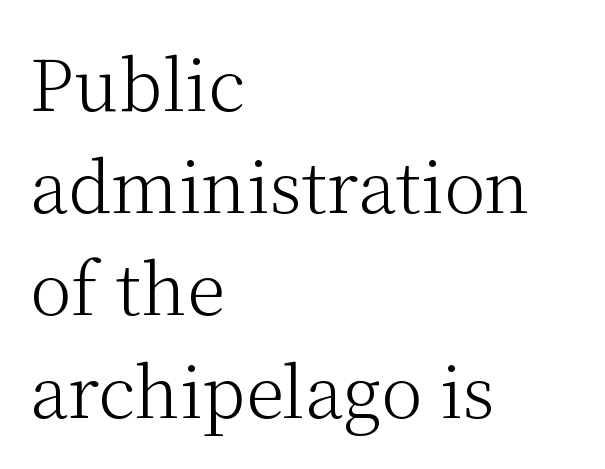
{"serif": "yes", "italic": "no", "bold": "no", "weight": "light", "width": "normal", "stroke_contrast": "medium", "x_height": "medium", "monospaced": "no", "underline": "no", "align": "left", "line_spacing": "normal", "line_spacing_ratio": 1.46, "letter_spacing": "normal", "letter_spacing_em": 0.0, "glyph_px": 70}
